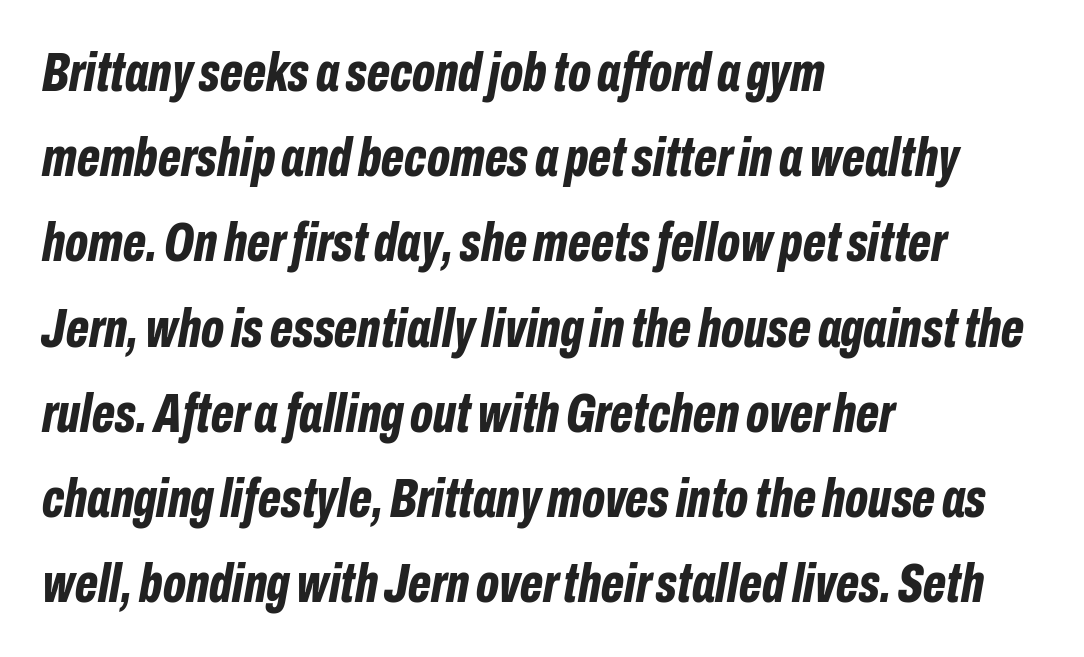
{"italic": "yes", "lean": "right", "slant_degrees": 10, "bold": "yes", "weight": "bold", "width": "condensed", "stroke_contrast": "low", "x_height": "medium", "monospaced": "no", "underline": "no", "align": "left", "line_spacing": "normal", "line_spacing_ratio": 1.55, "letter_spacing": "normal", "letter_spacing_em": 0.0, "glyph_px": 55}
